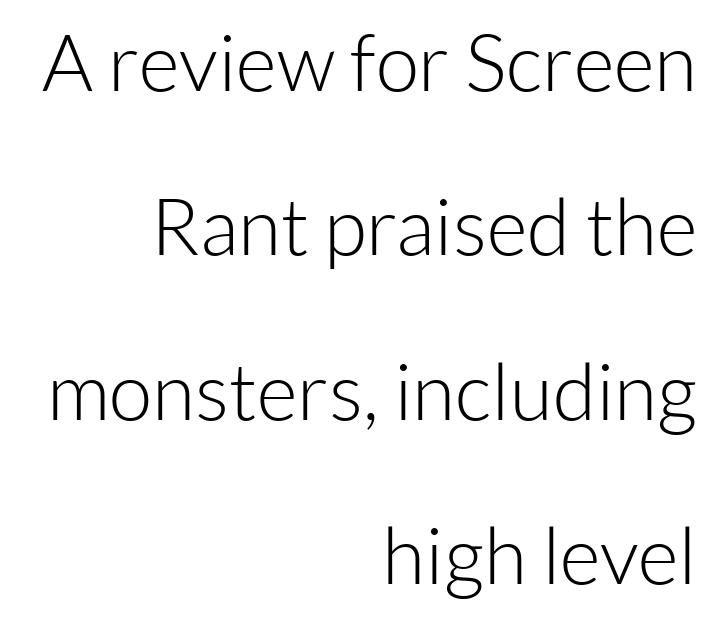
This sample trades compactness for vertical openness between lines. The paragraph has a hard right edge and a soft left edge. Every character sits straight up, as roman type does. Observe the absence of serifs on each vertical stroke in this sample. Each stroke keeps to a modest, everyday thickness or less. The specimen omits any rule beneath the text block's lines.
